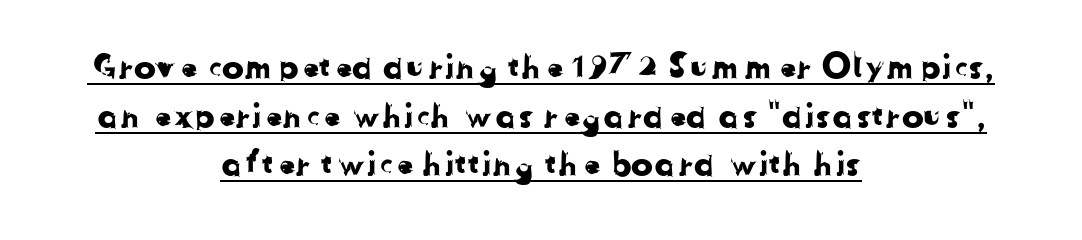
The image shows 33 px sans-serif type; set centered, normal line spacing (1.47x), normal letter spacing, underlined; low stroke contrast and a medium x-height.
